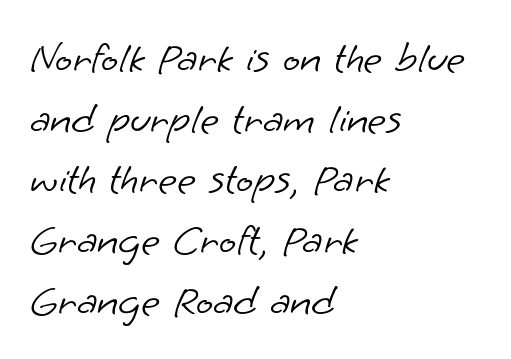
The weight tops out at a normal text grade. You could not count columns in this text — the font is proportionally spaced. The baseline area is clear. Interline gaps are of average width in this sample. This sample is left-justified, so line endings fall wherever the words run out.
